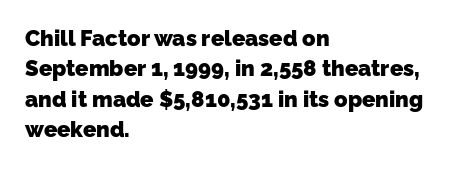
{"bold": "yes", "underline": "no", "align": "left", "line_spacing": "normal", "line_spacing_ratio": 1.38, "letter_spacing": "normal", "letter_spacing_em": 0.0, "glyph_px": 22}
